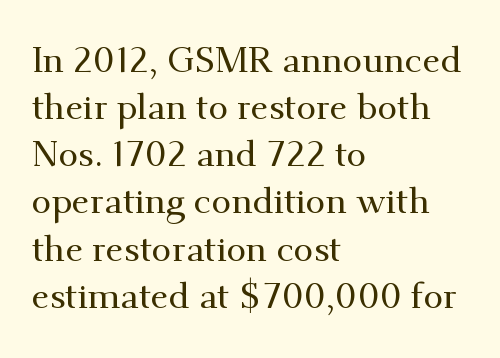
{"serif": "yes", "italic": "no", "width": "normal", "stroke_contrast": "medium", "x_height": "small", "monospaced": "no", "underline": "no", "align": "left", "line_spacing": "normal", "line_spacing_ratio": 1.31, "letter_spacing": "normal", "letter_spacing_em": 0.0, "glyph_px": 36}
